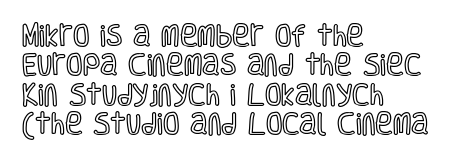
The lettering stays uniformly vertical, giving the passage a roman look. The letterforms sit shoulder to shoulder at normal distance. The setting favours the left margin, as ordinary paragraphs usually do. Decoration check: the copy has no underline.
